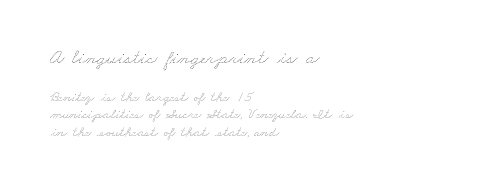
Which chunk is bigger? The first one — the top block dwarfs the bottom. One-word summary of the alignment: left. Students, note that the glyphs here touch the page at normal intervals. The strip under each line holds only bare page. Bold? No — there's no thickening of the strokes.
